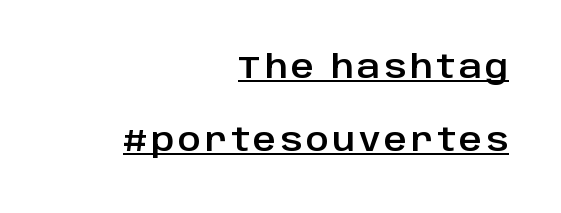
{"serif": "no", "italic": "no", "width": "normal", "stroke_contrast": "low", "x_height": "large", "monospaced": "no", "underline": "yes", "align": "right", "line_spacing": "loose", "line_spacing_ratio": 2.36, "glyph_px": 31}
